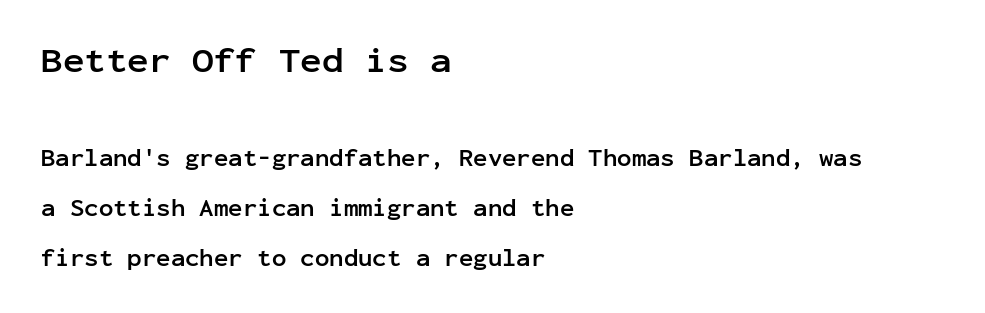
Typeset ragged right — the left edge is the straight one. Emphasis by weight is at full strength: bold. Caption: standard tracking, unaltered. The baseline area is clear. Two sizes are in play, and the larger belongs to the first block. Posture: upright roman.
